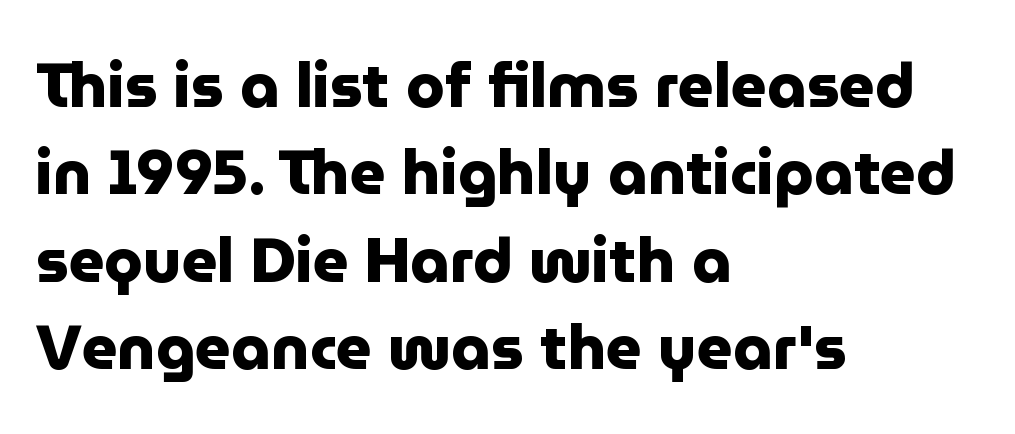
The image shows 62 px heavy sans-serif type, upright; set left-aligned, normal line spacing (1.41x), normal letter spacing, not underlined; low stroke contrast and a medium x-height.
